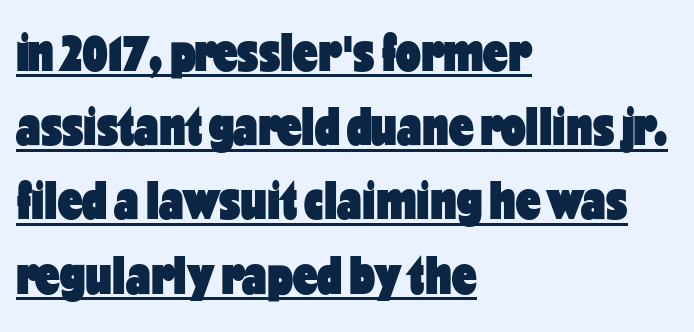
{"serif": "no", "italic": "no", "bold": "yes", "weight": "heavy", "width": "condensed", "stroke_contrast": "low", "x_height": "medium", "monospaced": "no", "underline": "yes", "align": "left", "line_spacing": "normal", "line_spacing_ratio": 1.35, "letter_spacing": "normal", "letter_spacing_em": 0.0, "glyph_px": 55}
